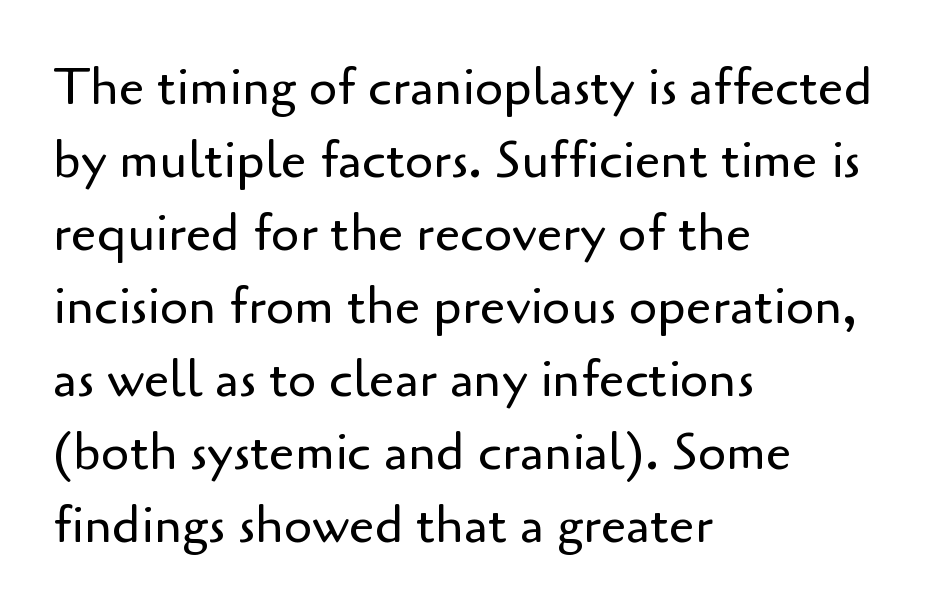
Q: Is the text bold? A: No.
Q: Is the text italic (slanted)? A: No, it is upright.
Q: Is the typeface a serif or a sans-serif typeface? A: Sans-serif.
Q: Is the text underlined? A: No.
Q: How is the paragraph aligned? A: Left-aligned.
Q: Is the spacing between letters normal or unusually wide? A: Normal.
Q: Is the spacing between lines tight, normal or loose? A: Normal.
Q: Width (condensed, normal, or wide)? A: Normal.
Q: Stroke contrast? A: Low.
Q: x-height? A: Small.
Q: Monospaced? A: No.
